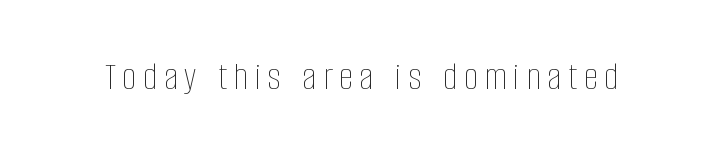
{"italic": "no", "bold": "no", "weight": "thin", "width": "condensed", "stroke_contrast": "low", "x_height": "large", "monospaced": "no", "underline": "no", "glyph_px": 40}
